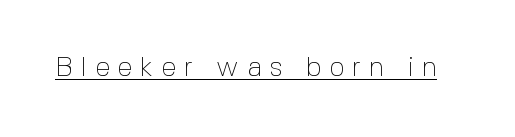
The image shows 27 px text type, upright; set unusually wide letter spacing (+0.29 em), underlined.
